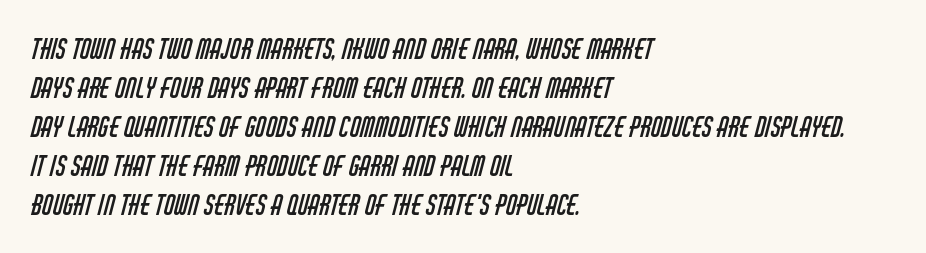
The image shows 27 px text type; set left-aligned, normal line spacing (1.44x), normal letter spacing, not underlined.
